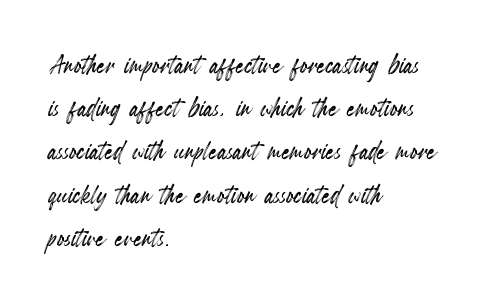
The space beneath each line is pristine and unruled. Is this a fixed-width face? No — the glyphs have proportional, varying widths. The ragged edge is on the right, which tells us the setting is flush left. The leading is moderate, giving the passage an even texture. Tracking value appears to be zero — textbook default spacing.
